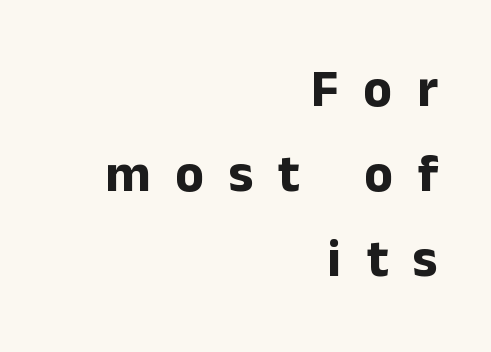
{"serif": "no", "italic": "no", "bold": "yes", "weight": "bold", "width": "normal", "stroke_contrast": "low", "x_height": "medium", "monospaced": "no", "underline": "no", "align": "right", "line_spacing": "normal", "line_spacing_ratio": 1.6, "letter_spacing": "wide", "letter_spacing_em": 0.47, "glyph_px": 53}
